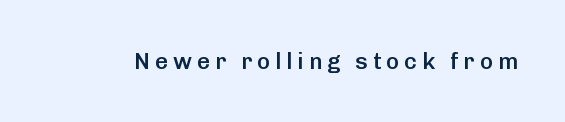
{"italic": "no", "bold": "semi", "underline": "no", "letter_spacing": "wide", "letter_spacing_em": 0.21, "glyph_px": 23}
